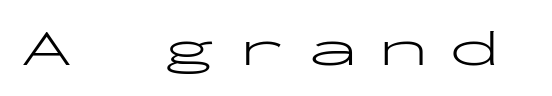
{"serif": "no", "italic": "no", "bold": "no", "weight": "light", "width": "wide", "stroke_contrast": "low", "x_height": "medium", "monospaced": "yes", "underline": "no", "letter_spacing": "wide", "letter_spacing_em": 0.4, "glyph_px": 51}
